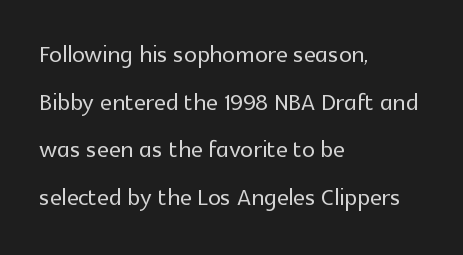
{"serif": "no", "italic": "no", "width": "normal", "x_height": "medium", "monospaced": "no", "underline": "no", "align": "left", "line_spacing": "normal", "line_spacing_ratio": 1.49, "letter_spacing": "normal", "letter_spacing_em": 0.0, "glyph_px": 32}
